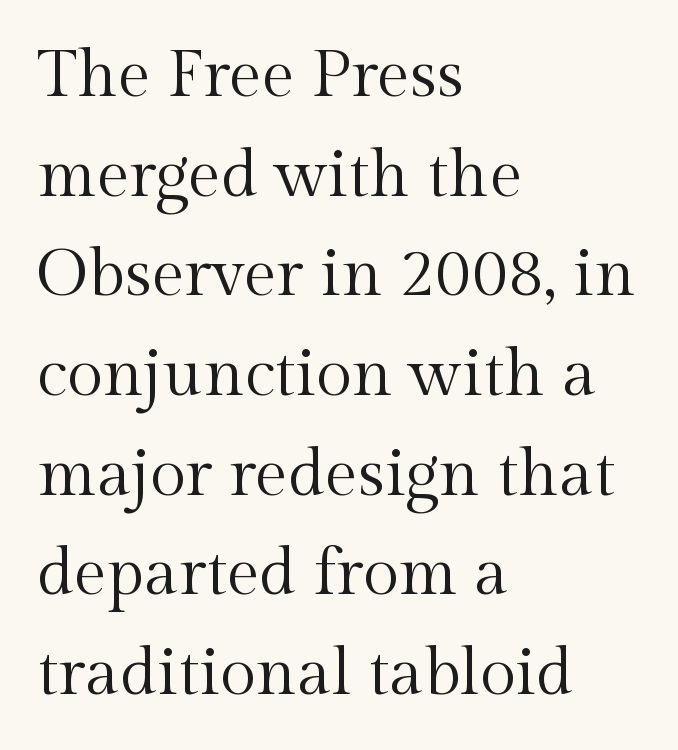
{"serif": "yes", "italic": "no", "bold": "no", "weight": "regular", "width": "normal", "x_height": "medium", "monospaced": "no", "underline": "no", "align": "left", "line_spacing": "normal", "line_spacing_ratio": 1.51, "letter_spacing": "normal", "letter_spacing_em": 0.0, "glyph_px": 66}
